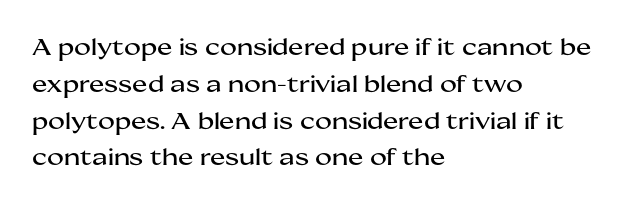
{"italic": "no", "underline": "no", "align": "left", "line_spacing": "normal", "line_spacing_ratio": 1.6, "letter_spacing": "normal", "letter_spacing_em": 0.0, "glyph_px": 23}
